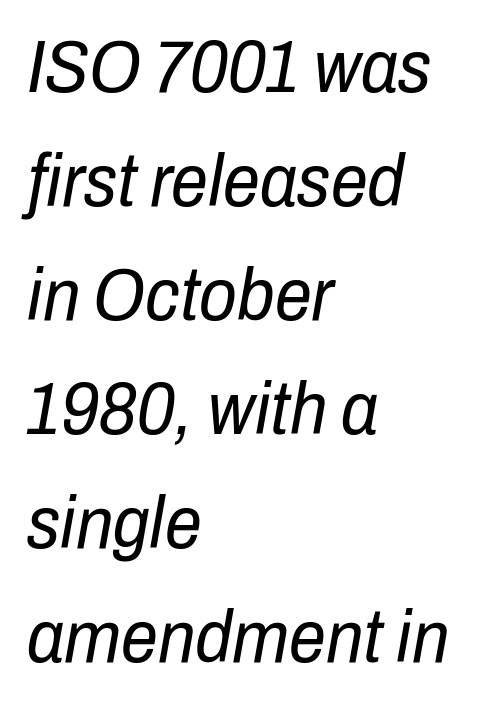
{"italic": "yes", "lean": "right", "slant_degrees": 10, "bold": "no", "weight": "regular", "width": "condensed", "stroke_contrast": "low", "x_height": "medium", "monospaced": "no", "underline": "no", "align": "left", "line_spacing": "normal", "line_spacing_ratio": 1.54, "letter_spacing": "normal", "letter_spacing_em": 0.0, "glyph_px": 74}
